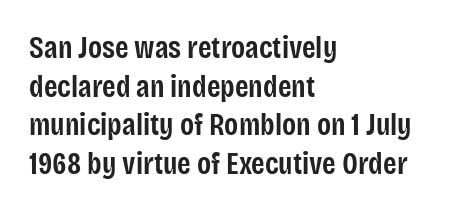
This sample uses an upright cut, with every glyph sitting square on the baseline. A typesetter would call this zero additional tracking. Note the varied advance widths — an 'i' is clearly narrower than an 'm'. As a designer I'd log this as weight 600, semibold.
